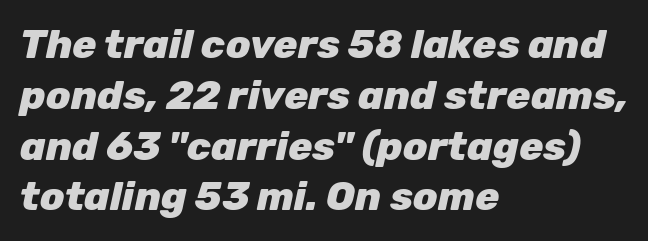
The image shows 40 px heavy type, italic (leaning right); set left-aligned, normal line spacing (1.27x), normal letter spacing, not underlined; low stroke contrast and a medium x-height.
